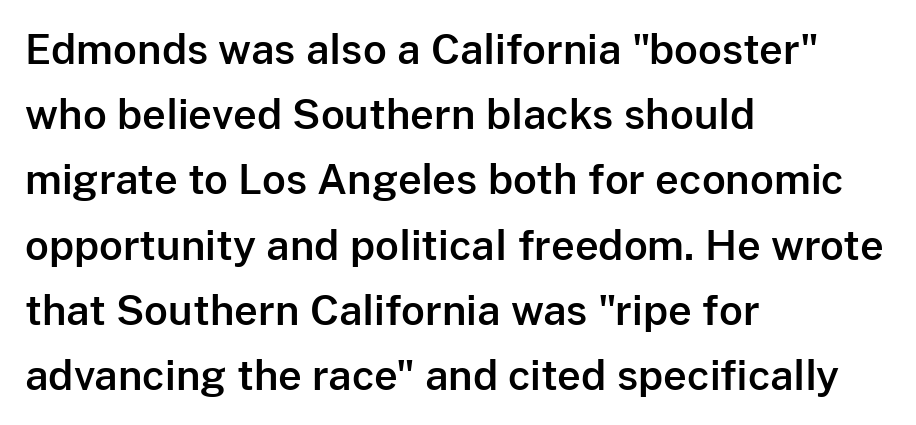
Tall strokes in this sample are plumb rather than angled. Does the leading feel generous? No, just average. Character widths vary here, with narrow letters taking less room than wide ones. Caption: multi-line text, flush left, ragged right. Lines of text with bare space underneath.
